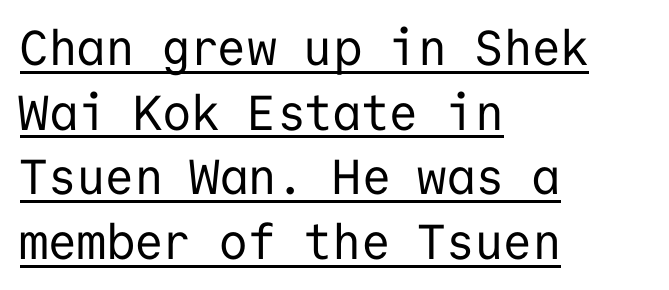
{"serif": "no", "italic": "no", "bold": "no", "weight": "regular", "width": "normal", "stroke_contrast": "low", "x_height": "medium", "monospaced": "yes", "underline": "yes", "align": "left", "line_spacing": "normal", "line_spacing_ratio": 1.32, "letter_spacing": "normal", "letter_spacing_em": 0.0, "glyph_px": 49}
